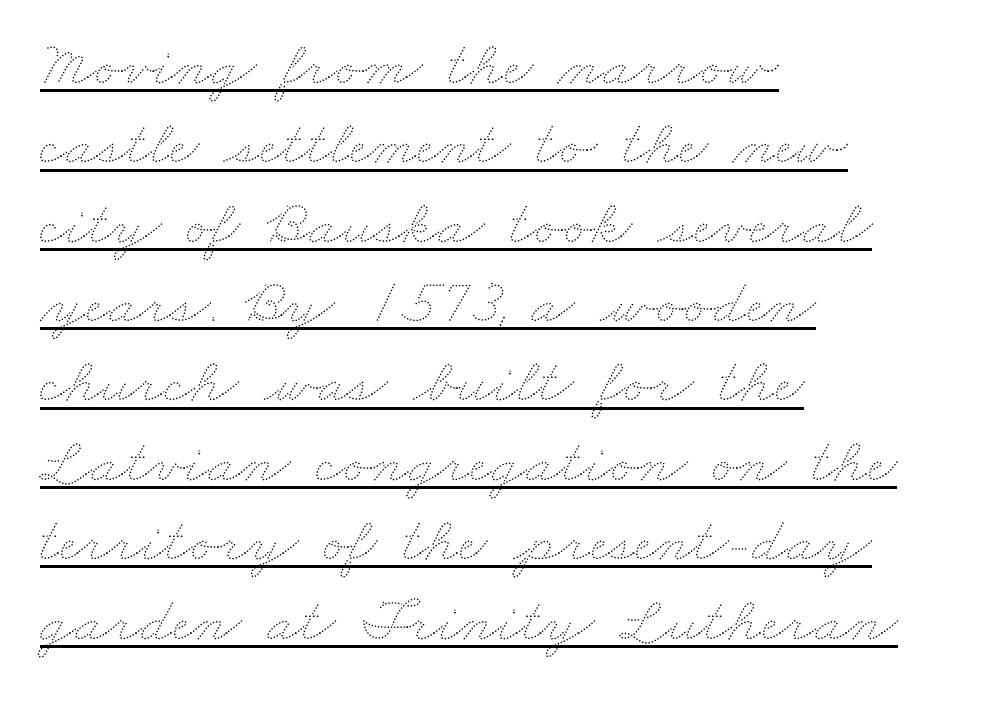
The image shows 64 px thin, wide type; set left-aligned, line spacing 1.24x, normal letter spacing, underlined; medium stroke contrast and a small x-height.
